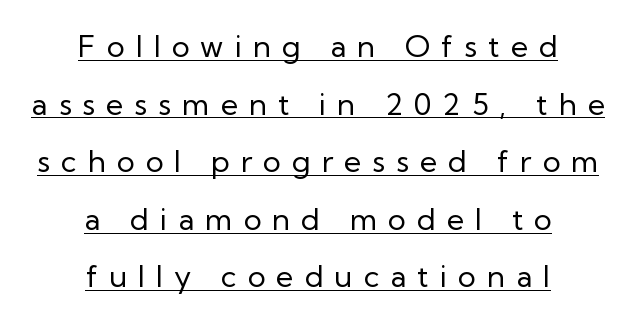
The image shows 30 px regular-weight sans-serif type, upright; set centered, loose line spacing (1.92x), unusually wide letter spacing (+0.37 em), underlined; low stroke contrast and a medium x-height.
